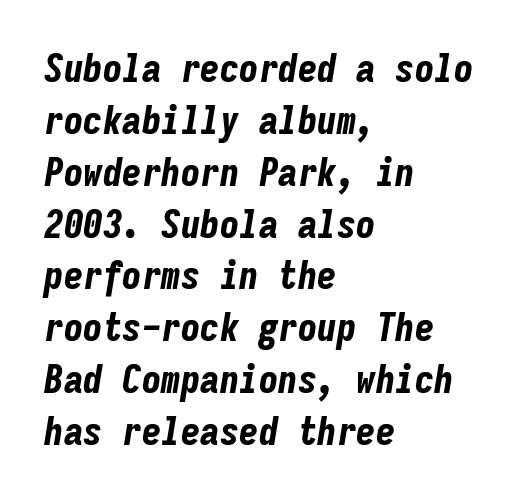
Q: Is the text bold? A: Yes.
Q: Is the text italic (slanted)? A: Yes, it leans right by about 9 degrees.
Q: Is the text underlined? A: No.
Q: How is the paragraph aligned? A: Left-aligned.
Q: Is the spacing between letters normal or unusually wide? A: Normal.
Q: Is the spacing between lines tight, normal or loose? A: Normal.
Q: Width (condensed, normal, or wide)? A: Condensed.
Q: Stroke contrast? A: Low.
Q: x-height? A: Medium.
Q: Monospaced? A: Yes.
